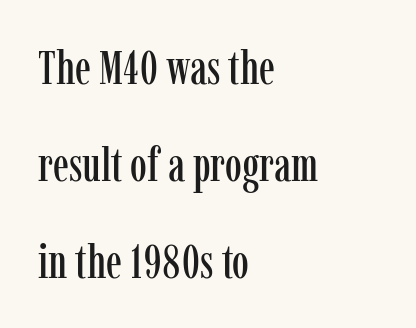
Q: Is the text italic (slanted)? A: No, it is upright.
Q: Is the typeface a serif or a sans-serif typeface? A: Serif.
Q: Is the text underlined? A: No.
Q: How is the paragraph aligned? A: Left-aligned.
Q: Is the spacing between letters normal or unusually wide? A: Normal.
Q: Is the spacing between lines tight, normal or loose? A: Loose.
Q: Width (condensed, normal, or wide)? A: Condensed.
Q: Stroke contrast? A: Low.
Q: x-height? A: Medium.
Q: Monospaced? A: No.
